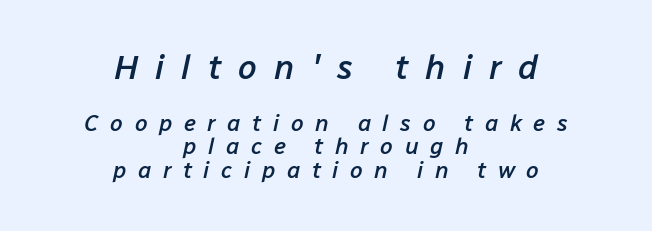
The specimen reads as italic at a glance. Is this a fixed-width face? No — the glyphs have proportional, varying widths. What stands out about the letter spacing? Its width — letters are far apart. The lines are packed closely together with very little leading. The whitespace from short lines is split evenly between both sides.
